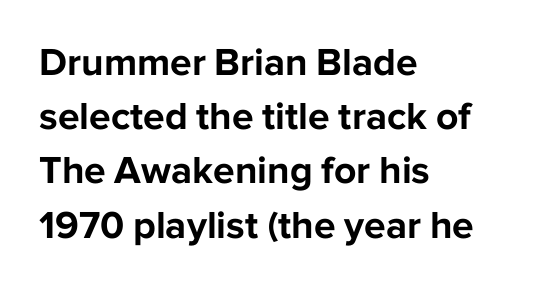
{"serif": "no", "italic": "no", "bold": "yes", "weight": "bold", "width": "normal", "stroke_contrast": "low", "x_height": "medium", "monospaced": "no", "underline": "no", "align": "left", "line_spacing": "normal", "line_spacing_ratio": 1.39, "letter_spacing": "normal", "letter_spacing_em": 0.0, "glyph_px": 39}
